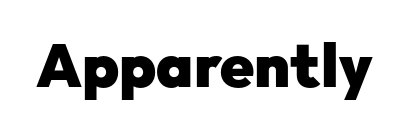
The image shows 61 px heavy sans-serif type, upright; set normal letter spacing, not underlined; low stroke contrast and a medium x-height.
